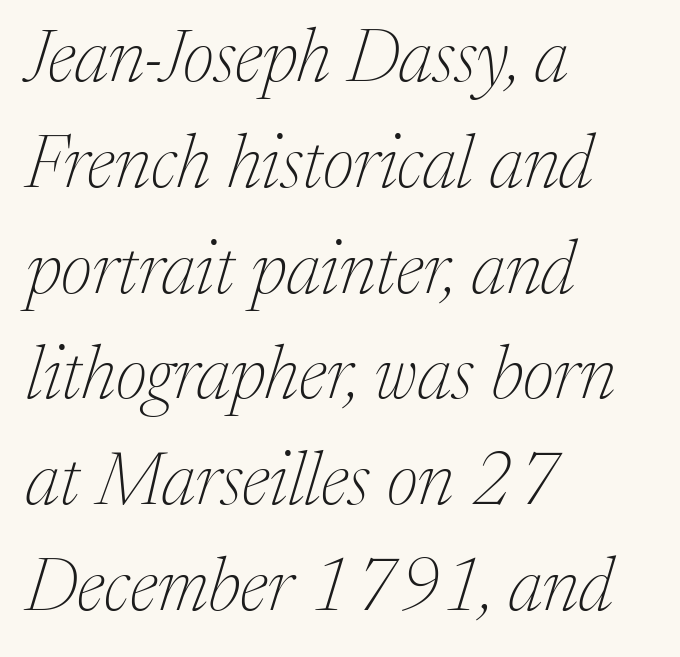
Designer's note — italics engaged. Descender tails drop into unmarked territory. Note: serifs present on the glyphs. The font is comparable to plain body text, perhaps lighter. This sample has the flowing, uneven cadence of proportional lettering. Compared with typical paragraphs, the rows here are spaced about the same.
